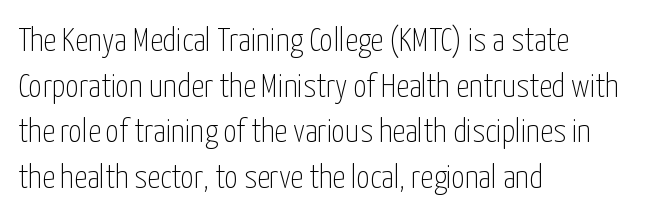
Q: Is the text bold? A: No.
Q: Is the text italic (slanted)? A: No, it is upright.
Q: Is the typeface a serif or a sans-serif typeface? A: Sans-serif.
Q: Is the text underlined? A: No.
Q: How is the paragraph aligned? A: Left-aligned.
Q: Is the spacing between letters normal or unusually wide? A: Normal.
Q: Is the spacing between lines tight, normal or loose? A: Normal.
Q: Width (condensed, normal, or wide)? A: Condensed.
Q: Stroke contrast? A: Low.
Q: x-height? A: Medium.
Q: Monospaced? A: No.
